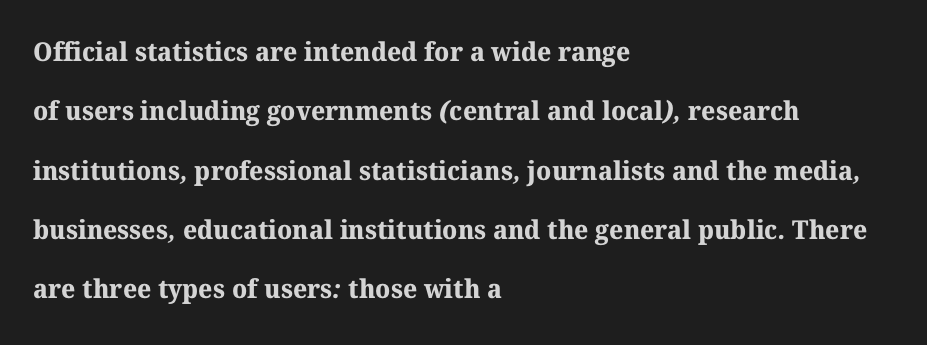
The image shows 26 px bold type; set left-aligned, loose line spacing (2.28x), normal letter spacing, not underlined.
